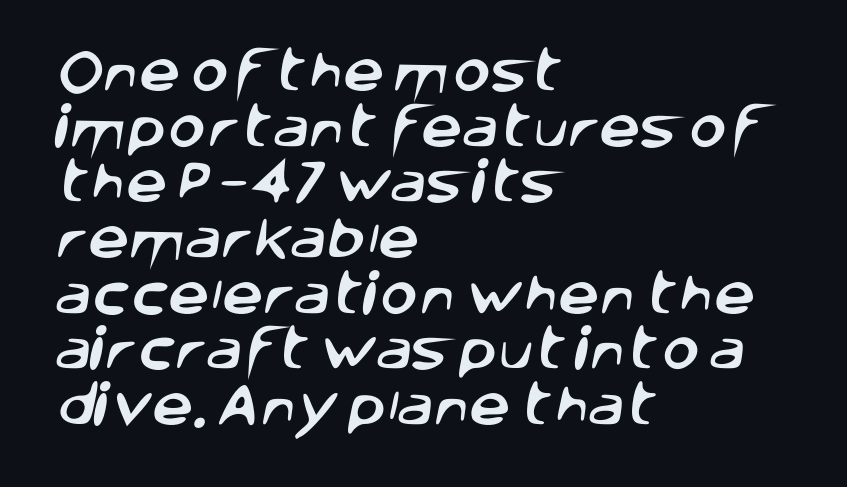
Q: Is the typeface a serif or a sans-serif typeface? A: Sans-serif.
Q: Is the text underlined? A: No.
Q: How is the paragraph aligned? A: Left-aligned.
Q: Is the spacing between letters normal or unusually wide? A: Normal.
Q: Width (condensed, normal, or wide)? A: Normal.
Q: Stroke contrast? A: Low.
Q: x-height? A: Large.
Q: Monospaced? A: No.
